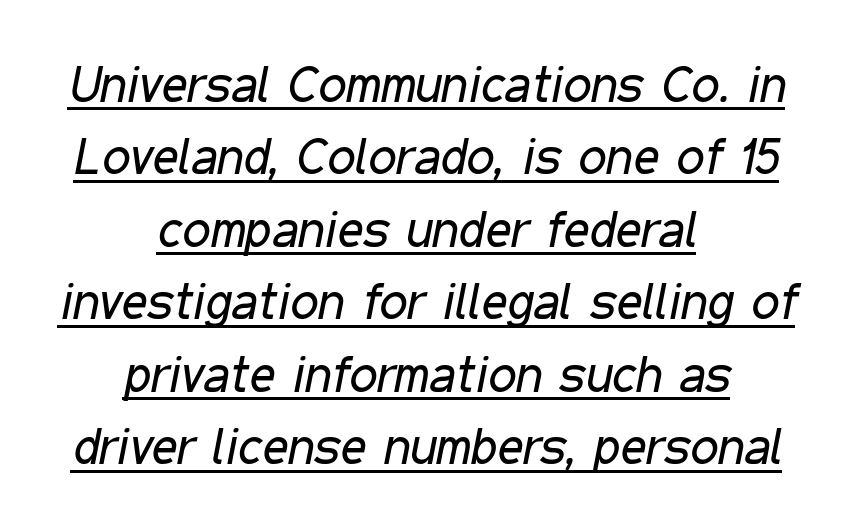
{"italic": "yes", "lean": "right", "slant_degrees": 11, "bold": "no", "weight": "regular", "width": "condensed", "stroke_contrast": "low", "x_height": "medium", "monospaced": "no", "underline": "yes", "align": "center", "line_spacing": "normal", "line_spacing_ratio": 1.45, "letter_spacing": "normal", "letter_spacing_em": 0.0, "glyph_px": 50}
